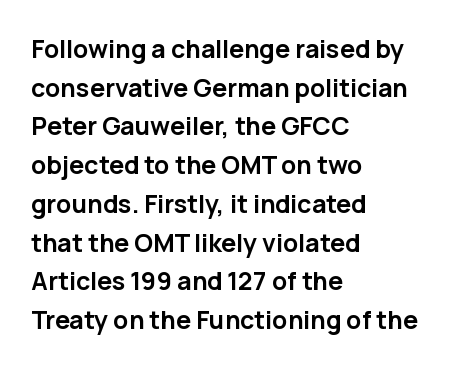
{"italic": "no", "bold": "yes", "underline": "no", "align": "left", "line_spacing": "normal", "line_spacing_ratio": 1.55, "letter_spacing": "normal", "letter_spacing_em": 0.0, "glyph_px": 25}
